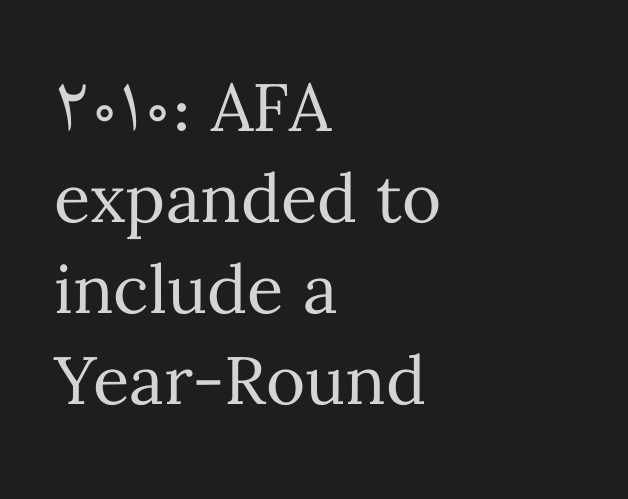
What's the leading like? Ordinary, nothing unusual. Spacing verdict: proportional, widths tailored to each character. Honestly, there is no underline to notice here at all. Unbolded letterforms with no extra heft. Default kerning and tracking; the words read as compact shapes. These lines stack with their left ends in a neat column.
